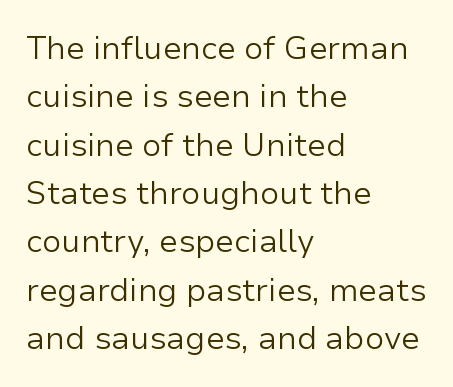
The image shows 32 px light sans-serif type, upright; set left-aligned, normal line spacing (1.51x), normal letter spacing, not underlined; low stroke contrast and a medium x-height.
